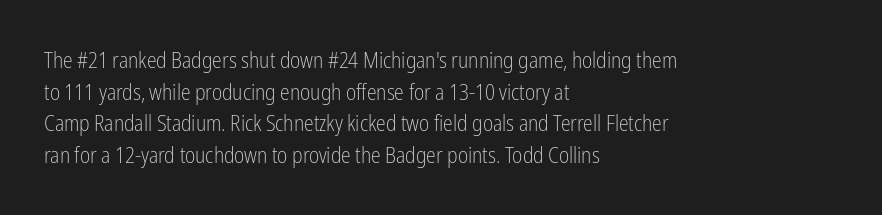
Q: Is the text bold? A: No.
Q: Is the text italic (slanted)? A: No, it is upright.
Q: Is the text underlined? A: No.
Q: How is the paragraph aligned? A: Left-aligned.
Q: Is the spacing between letters normal or unusually wide? A: Normal.
Q: Is the spacing between lines tight, normal or loose? A: Normal.
